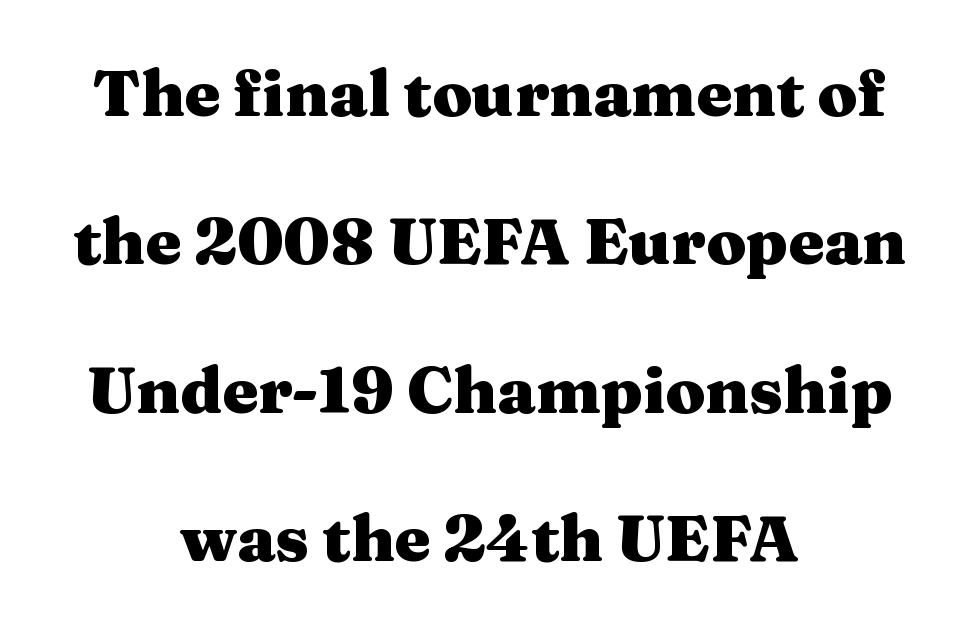
Q: Is the text bold? A: Yes.
Q: Is the text italic (slanted)? A: No, it is upright.
Q: Is the typeface a serif or a sans-serif typeface? A: Serif.
Q: Is the text underlined? A: No.
Q: How is the paragraph aligned? A: Centered.
Q: Is the spacing between letters normal or unusually wide? A: Normal.
Q: Is the spacing between lines tight, normal or loose? A: Loose.
Q: Width (condensed, normal, or wide)? A: Wide.
Q: Stroke contrast? A: Medium.
Q: x-height? A: Medium.
Q: Monospaced? A: No.
